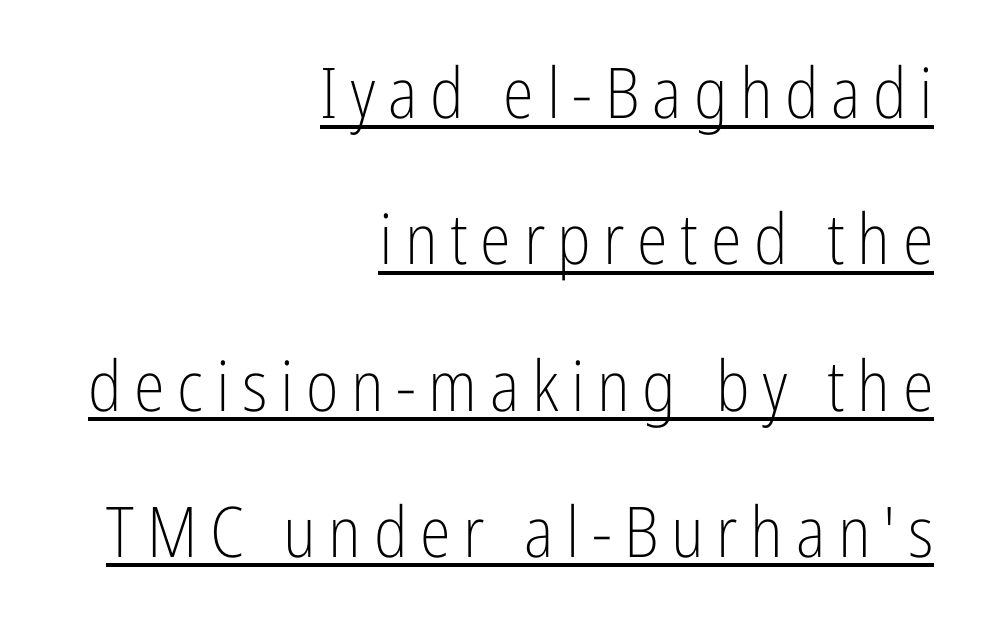
The image shows 70 px light, condensed sans-serif type, upright; set right-aligned, loose line spacing (2.09x), underlined; low stroke contrast and a medium x-height.
